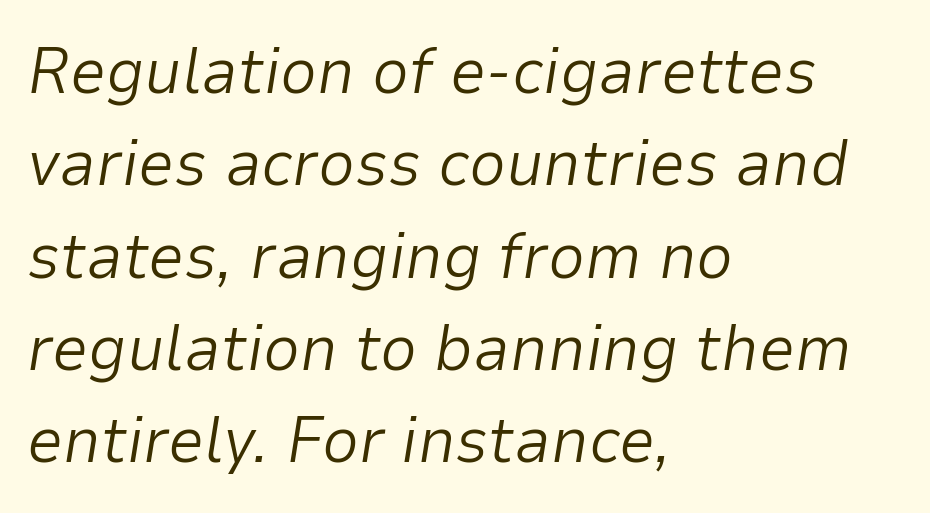
The image shows 65 px light type, italic (leaning right); set left-aligned, normal line spacing (1.42x), normal letter spacing, not underlined; low stroke contrast and a medium x-height.
